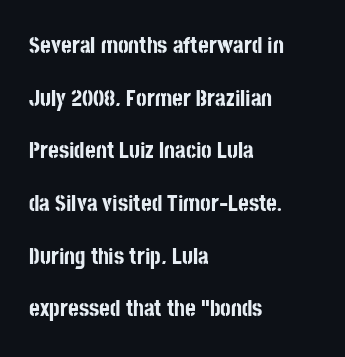
Q: Is the text bold? A: Yes.
Q: Is the text italic (slanted)? A: No, it is upright.
Q: Is the text underlined? A: No.
Q: How is the paragraph aligned? A: Left-aligned.
Q: Is the spacing between letters normal or unusually wide? A: Normal.
Q: Is the spacing between lines tight, normal or loose? A: Loose.
